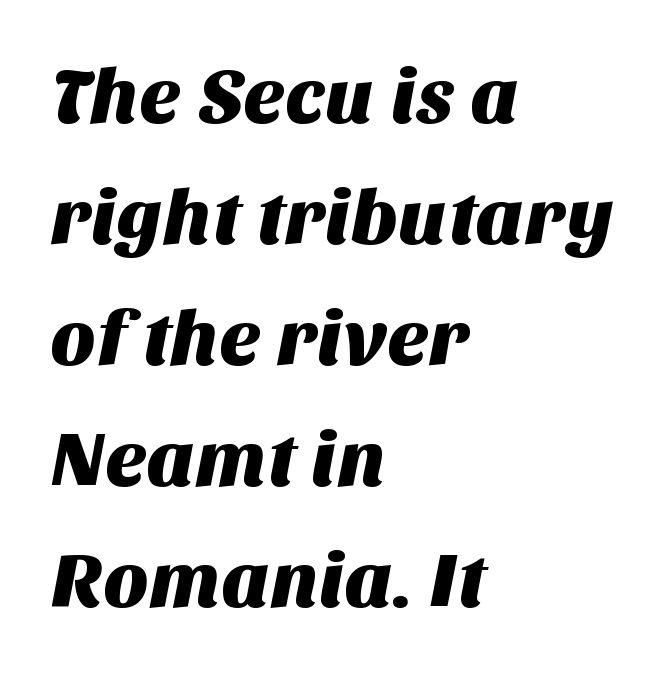
Q: Is the typeface a serif or a sans-serif typeface? A: Sans-serif.
Q: Is the text underlined? A: No.
Q: How is the paragraph aligned? A: Left-aligned.
Q: Is the spacing between letters normal or unusually wide? A: Normal.
Q: Is the spacing between lines tight, normal or loose? A: Normal.
Q: Width (condensed, normal, or wide)? A: Normal.
Q: Stroke contrast? A: Medium.
Q: x-height? A: Large.
Q: Monospaced? A: No.
